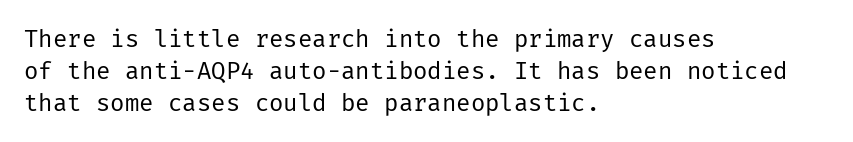
A bare baseline throughout the passage. Does the lettering tilt? It doesn't — this is upright. Leftover space on each line is placed entirely after the last word. Regarding leading, the lines here are spaced in the standard way. Inter-character spacing is left at the font's built-in metrics. Compared with a typical body face, this is equally light or lighter still.
